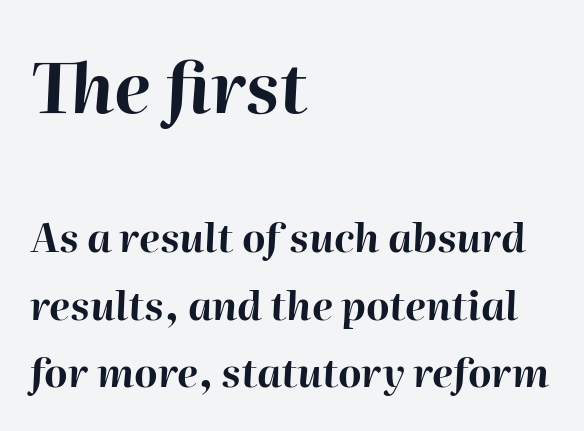
{"italic": "yes", "lean": "right", "slant_degrees": 2, "bold": "yes", "weight": "bold", "width": "normal", "stroke_contrast": "high", "x_height": "medium", "monospaced": "no", "underline": "no", "align": "left", "line_spacing": "normal", "line_spacing_ratio": 1.69, "letter_spacing": "normal", "letter_spacing_em": 0.0, "larger_block": "first", "size_ratio": 1.75, "glyph_px": 70}
